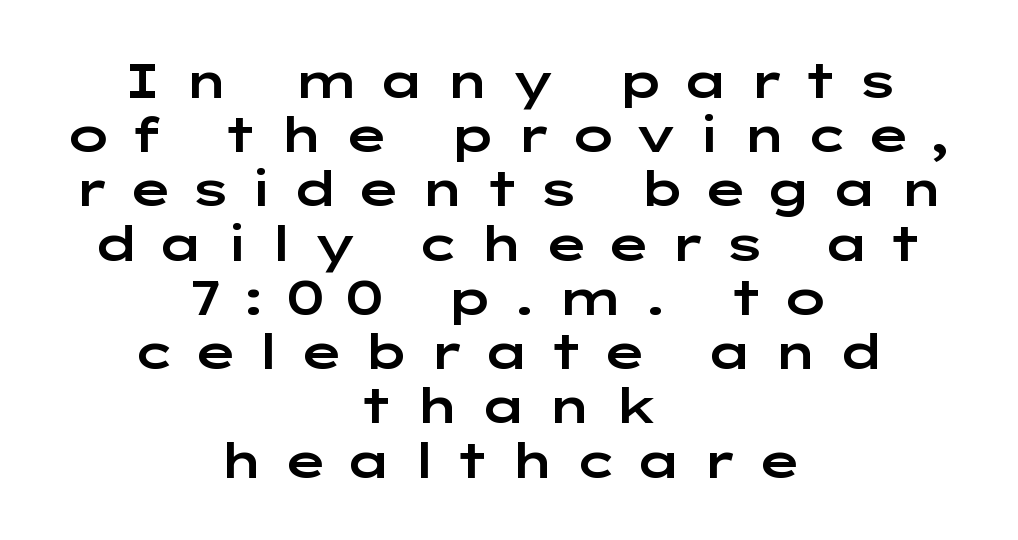
The image shows 48 px wide sans-serif type, upright; set centered, tight line spacing (1.13x), unusually wide letter spacing (+0.36 em), not underlined; low stroke contrast and a medium x-height.
